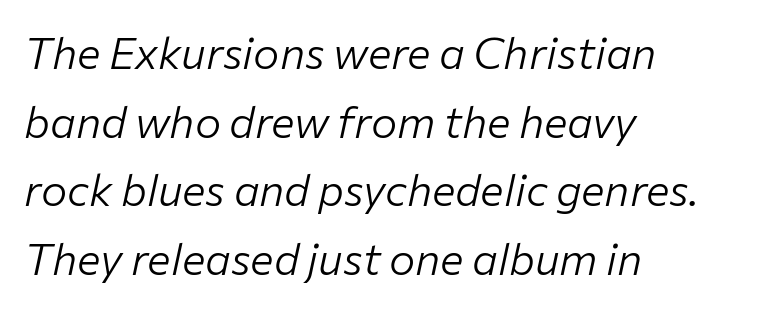
Spacing between characters is what you'd get straight out of the box. Varying glyph widths throughout — classic text-font behaviour. The space beneath each line is pristine and unruled. One-word summary of the alignment: left.
